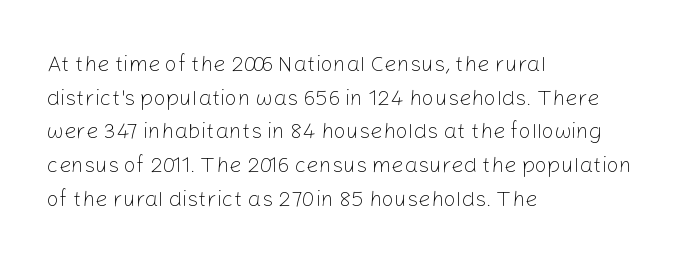
Q: Is the text bold? A: No.
Q: Is the text italic (slanted)? A: No, it is upright.
Q: Is the text underlined? A: No.
Q: How is the paragraph aligned? A: Left-aligned.
Q: Is the spacing between letters normal or unusually wide? A: Normal.
Q: Is the spacing between lines tight, normal or loose? A: Normal.
